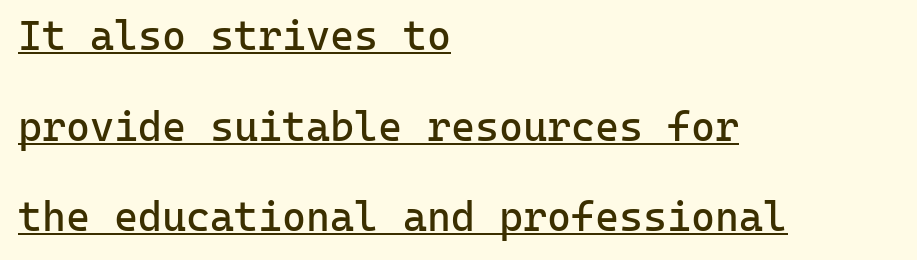
The cut favours lightness, reaching ordinary text weight at its darkest. Honestly, the rows look like they've been pulled way apart. This sample carries an underscore along the baseline area. Ordinary non-slanted type is in use. Grotesque or geometric, the face here clearly has no serifs. Compared with typical body copy, the letter spacing here is the same.
